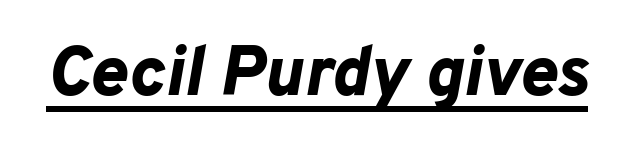
The image shows 70 px bold type, italic (leaning right); set normal letter spacing, underlined; low stroke contrast and a medium x-height.
